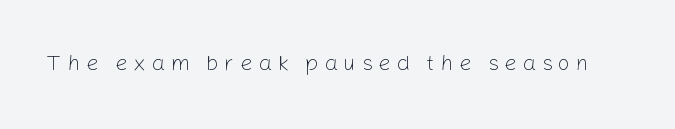
{"italic": "no", "bold": "no", "underline": "no", "letter_spacing": "wide", "letter_spacing_em": 0.25, "glyph_px": 22}
